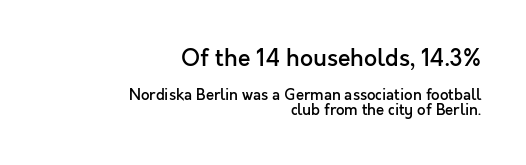
The image shows 23 px text type, upright; set right-aligned, tight line spacing (0.98x), normal letter spacing, not underlined; the first (top) block is 1.53x larger.
